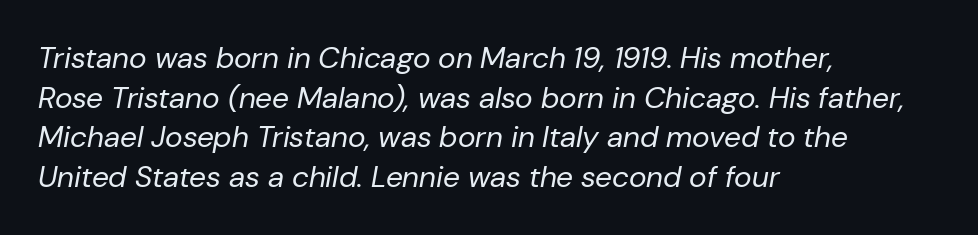
{"italic": "yes", "lean": "right", "slant_degrees": 10, "bold": "no", "weight": "regular", "width": "normal", "stroke_contrast": "low", "x_height": "medium", "monospaced": "no", "underline": "no", "align": "left", "line_spacing": "normal", "line_spacing_ratio": 1.32, "letter_spacing": "normal", "letter_spacing_em": 0.0, "glyph_px": 30}
